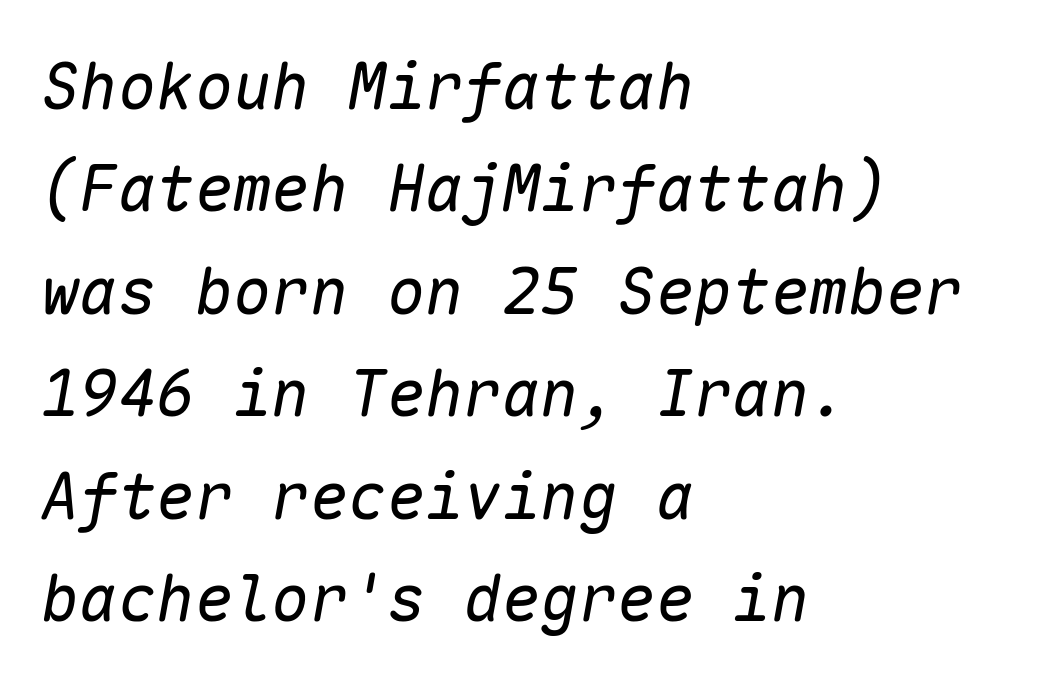
The image shows 64 px regular-weight type, italic (leaning right), monospaced; set left-aligned, normal line spacing (1.6x), normal letter spacing, not underlined; low stroke contrast and a medium x-height.
